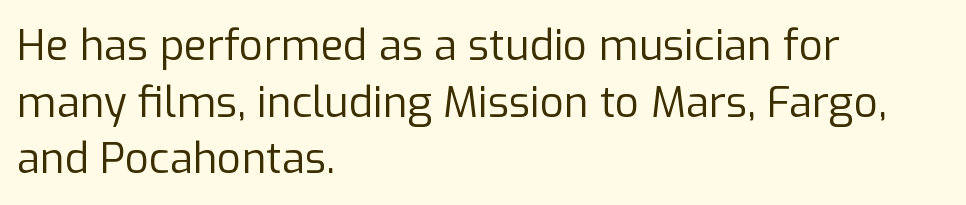
{"serif": "no", "italic": "no", "bold": "no", "weight": "regular", "width": "normal", "stroke_contrast": "low", "x_height": "medium", "monospaced": "no", "underline": "no", "align": "left", "line_spacing": "normal", "line_spacing_ratio": 1.35, "letter_spacing": "normal", "letter_spacing_em": 0.0, "glyph_px": 42}
